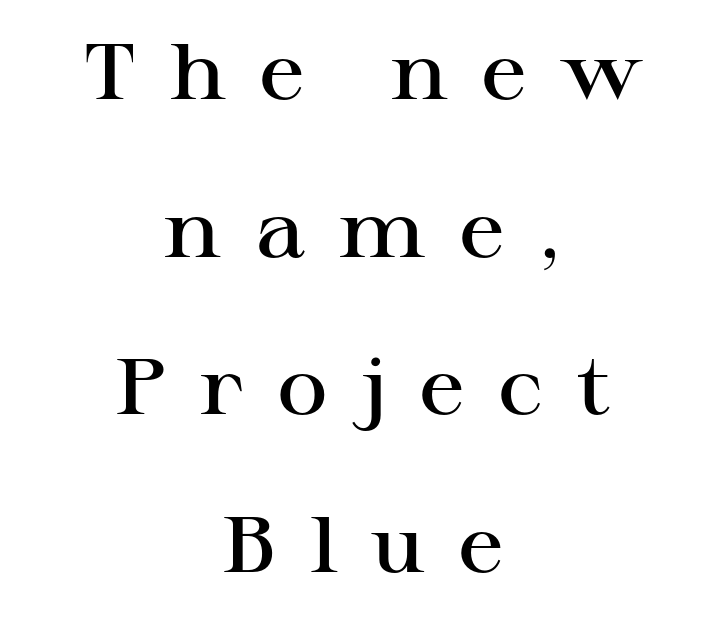
The image shows 78 px semibold, wide serif type, upright; set centered, loose line spacing (2.02x), unusually wide letter spacing (+0.43 em), not underlined; high stroke contrast and a medium x-height.
